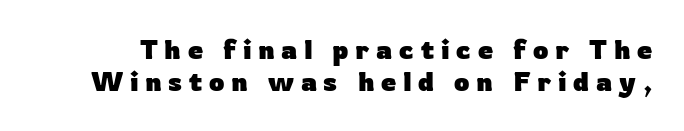
Q: Is the text bold? A: Yes.
Q: Is the text italic (slanted)? A: No, it is upright.
Q: Is the text underlined? A: No.
Q: Is the spacing between letters normal or unusually wide? A: Unusually wide.
